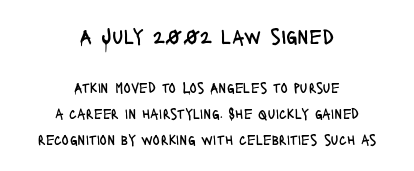
The image shows 22 px text type, upright; set centered, line spacing 1.74x, normal letter spacing, not underlined; the first (top) block is 1.47x larger.
